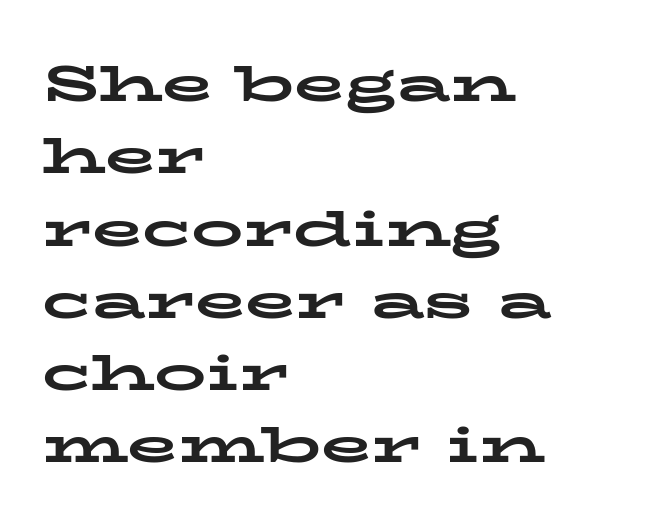
{"serif": "yes", "italic": "no", "bold": "yes", "weight": "bold", "width": "wide", "stroke_contrast": "low", "x_height": "medium", "monospaced": "no", "underline": "no", "align": "left", "line_spacing": "normal", "line_spacing_ratio": 1.39, "letter_spacing": "normal", "letter_spacing_em": 0.0, "glyph_px": 52}
